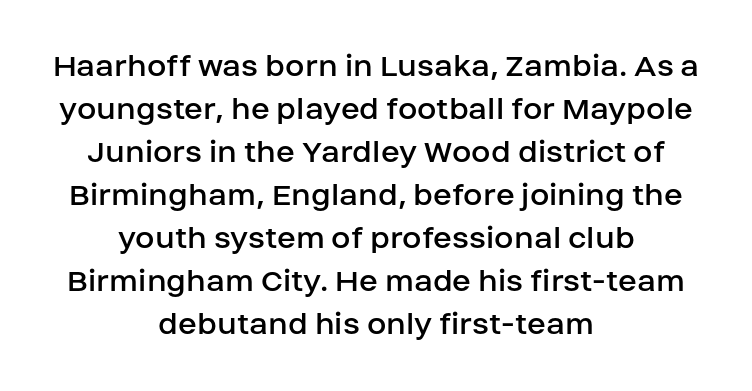
{"serif": "no", "italic": "no", "bold": "no", "weight": "regular", "width": "normal", "stroke_contrast": "low", "x_height": "large", "monospaced": "no", "underline": "no", "align": "center", "line_spacing_ratio": 1.23, "letter_spacing": "normal", "letter_spacing_em": 0.0, "glyph_px": 35}
